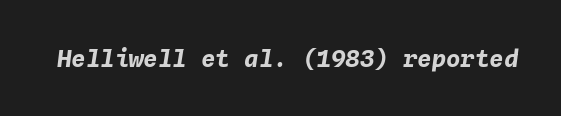
Q: Is the text bold? A: Yes.
Q: Is the text italic (slanted)? A: Yes, it leans right by about 4 degrees.
Q: Is the text underlined? A: No.
Q: Is the spacing between letters normal or unusually wide? A: Normal.
